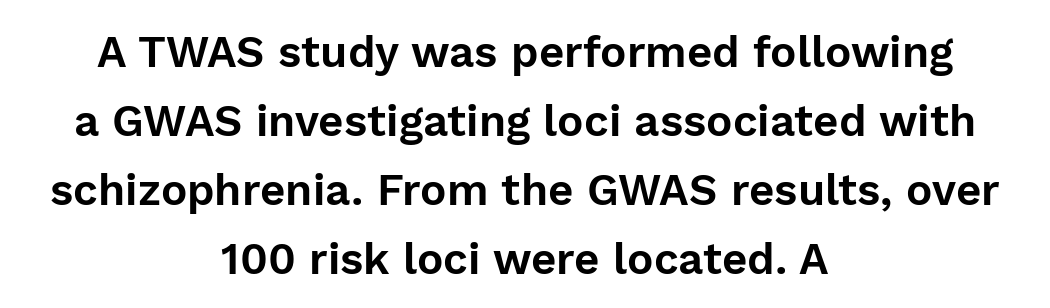
The image shows 44 px sans-serif type, upright; set centered, normal line spacing (1.57x), normal letter spacing, not underlined; low stroke contrast and a medium x-height.
